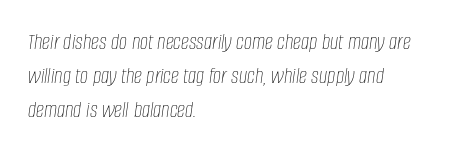
The image shows 23 px text type, italic (leaning right); set left-aligned, normal line spacing (1.48x), normal letter spacing, not underlined.
